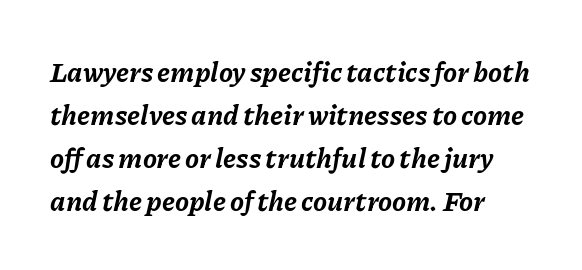
The passage shown is not underscored anywhere. Students, this is bold: see how much ink each stroke carries. Think of a printed novel: that variable character pitch is what you see here. Rendered with sloped, italic letterforms. The block of text has a typical density, with ordinary space between rows.
